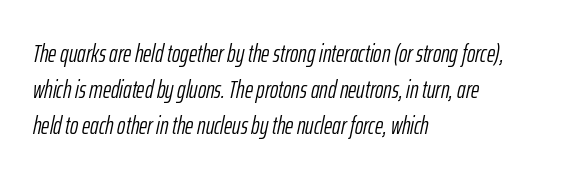
The block of text has a typical density, with ordinary space between rows. The passage shown is not bold in any degree. Notice how the passage keeps a crisp vertical edge on the left only. The passage shown leans; its letterforms are oblique. Lines of text with bare space underneath.
